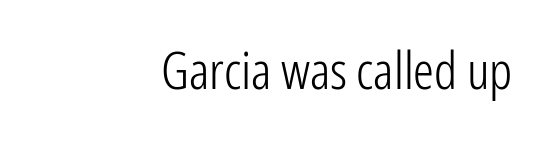
Q: Is the text bold? A: No.
Q: Is the text italic (slanted)? A: No, it is upright.
Q: Is the typeface a serif or a sans-serif typeface? A: Sans-serif.
Q: Is the text underlined? A: No.
Q: How is the paragraph aligned? A: Right-aligned.
Q: Is the spacing between letters normal or unusually wide? A: Normal.
Q: Width (condensed, normal, or wide)? A: Condensed.
Q: Stroke contrast? A: Low.
Q: x-height? A: Medium.
Q: Monospaced? A: No.
